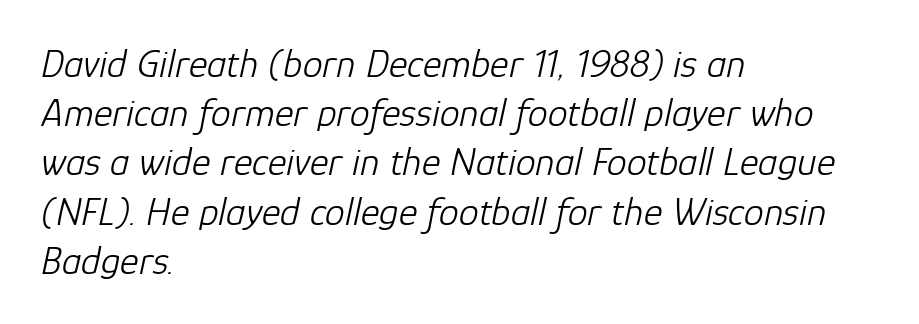
{"italic": "yes", "lean": "right", "slant_degrees": 12, "bold": "no", "weight": "light", "width": "normal", "stroke_contrast": "low", "x_height": "medium", "monospaced": "no", "underline": "no", "align": "left", "line_spacing_ratio": 1.23, "letter_spacing": "normal", "letter_spacing_em": 0.0, "glyph_px": 40}
